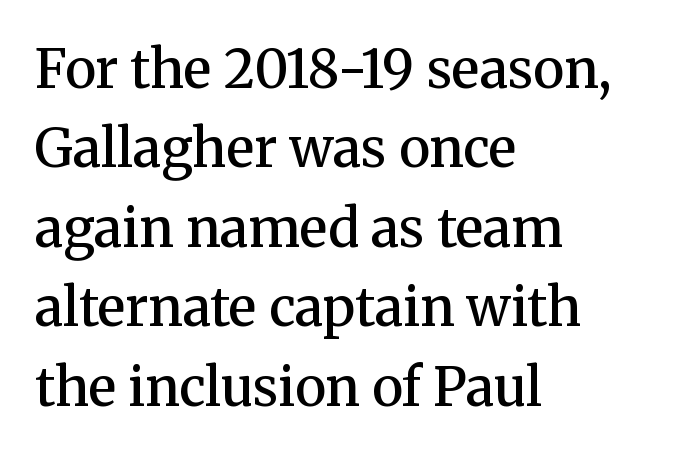
{"serif": "yes", "italic": "no", "bold": "semi", "weight": "semibold", "width": "normal", "stroke_contrast": "medium", "x_height": "medium", "monospaced": "no", "underline": "no", "align": "left", "line_spacing": "normal", "line_spacing_ratio": 1.5, "letter_spacing": "normal", "letter_spacing_em": 0.0, "glyph_px": 53}
